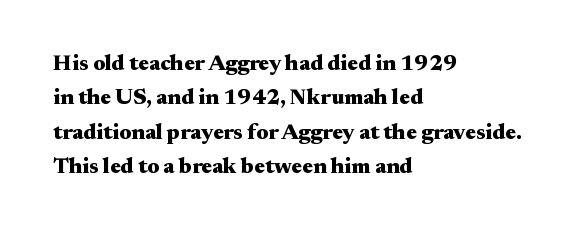
Q: Is the text bold? A: Yes.
Q: Is the text italic (slanted)? A: No, it is upright.
Q: Is the text underlined? A: No.
Q: How is the paragraph aligned? A: Left-aligned.
Q: Is the spacing between letters normal or unusually wide? A: Normal.
Q: Is the spacing between lines tight, normal or loose? A: Normal.
